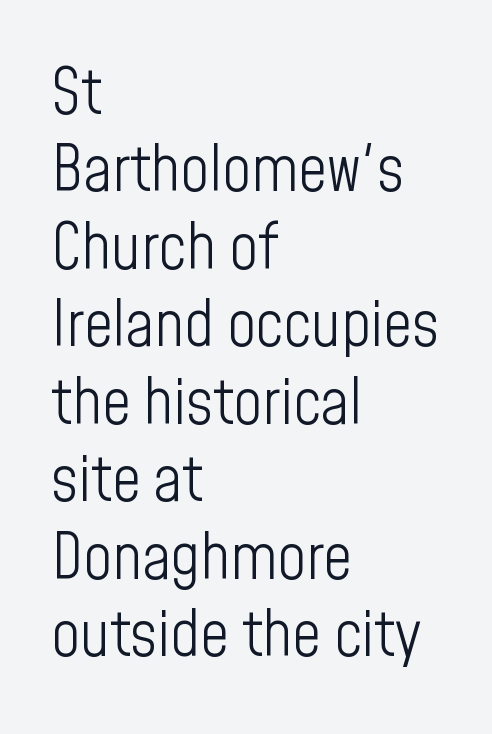
These lines are rendered in a variable-pitch font. Designer's note — italics off, roman on. The rendering anchors every line to the left-hand side. Clear beneath every line of the passage. The letters look calm and open, with moderate or lighter stems.
